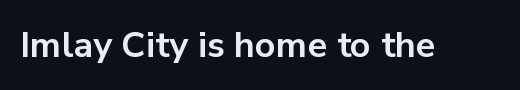
Q: Is the text bold? A: Yes.
Q: Is the text italic (slanted)? A: No, it is upright.
Q: Is the typeface a serif or a sans-serif typeface? A: Sans-serif.
Q: Is the text underlined? A: No.
Q: Is the spacing between letters normal or unusually wide? A: Normal.
Q: Width (condensed, normal, or wide)? A: Normal.
Q: Stroke contrast? A: Low.
Q: x-height? A: Medium.
Q: Monospaced? A: No.
